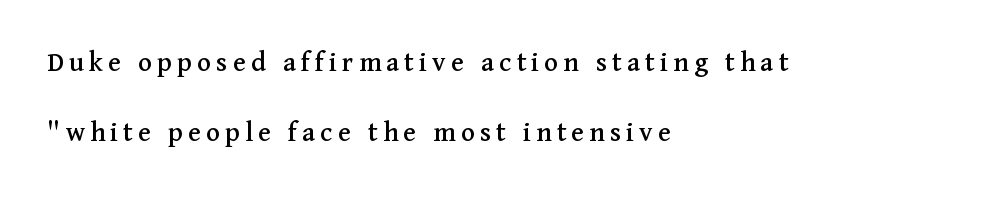
{"serif": "yes", "italic": "no", "width": "normal", "stroke_contrast": "medium", "x_height": "medium", "monospaced": "no", "underline": "no", "align": "left", "line_spacing": "loose", "line_spacing_ratio": 2.4, "glyph_px": 29}
